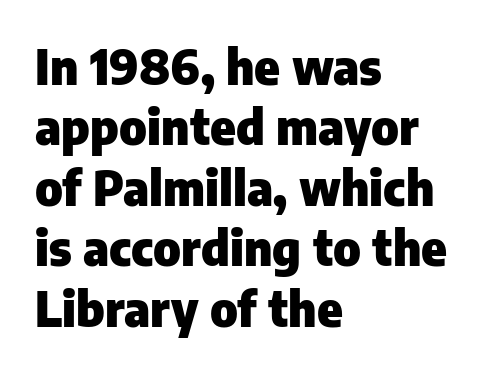
{"serif": "no", "italic": "no", "bold": "yes", "weight": "heavy", "width": "normal", "stroke_contrast": "low", "x_height": "medium", "monospaced": "no", "underline": "no", "align": "left", "line_spacing": "normal", "line_spacing_ratio": 1.26, "letter_spacing": "normal", "letter_spacing_em": 0.0, "glyph_px": 48}
